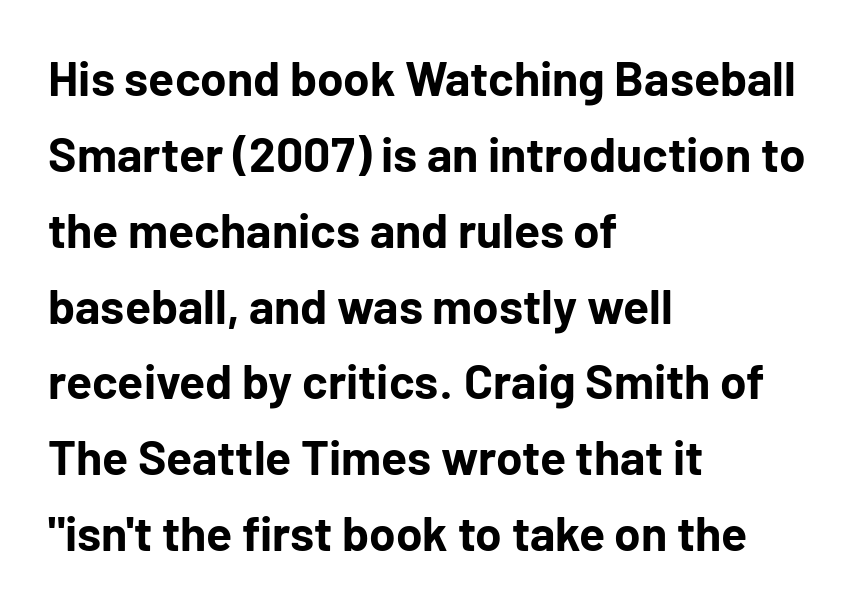
The typeface chosen for these lines omits serifs. The lines sit at an ordinary, default distance from one another. Is the type bold? Yes — the strokes are clearly thick and heavy. The lettering stays uniformly vertical, giving the passage a roman look. The letters sit at their default tracking, neither squeezed nor spread.
